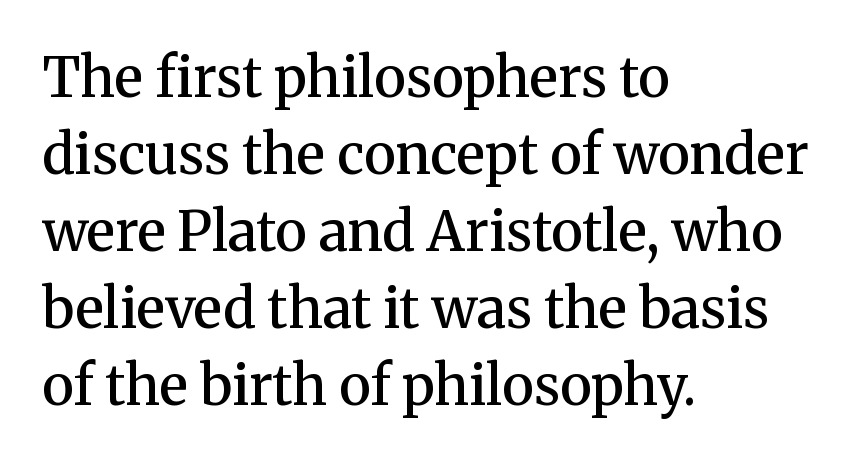
The image shows 55 px semibold serif type, upright; set left-aligned, normal line spacing (1.4x), normal letter spacing, not underlined; medium stroke contrast and a medium x-height.
